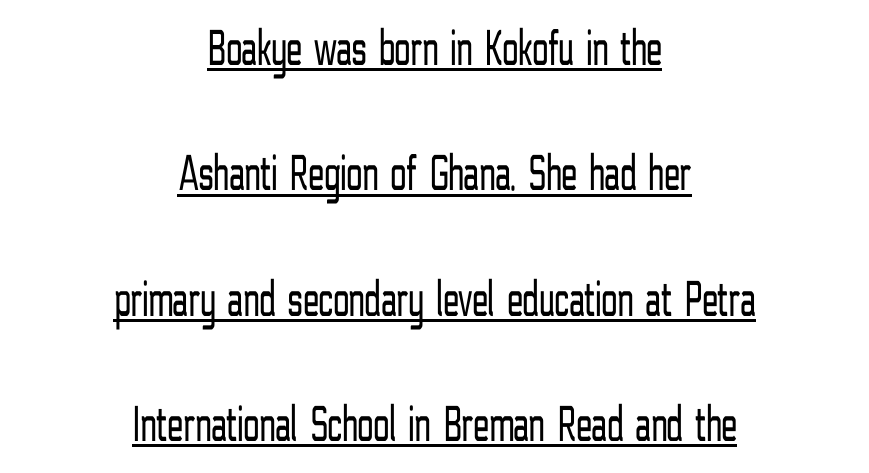
Varying glyph widths throughout — classic text-font behaviour. Each stroke keeps to a modest, everyday thickness or less. Short and long lines alike share a common midpoint. The designer dialed line spacing up above the default. Descenders here cross a horizontal rule under the line.
